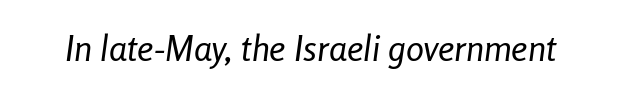
The image shows 36 px regular-weight, condensed type, italic (leaning right); set normal letter spacing, not underlined; low stroke contrast and a medium x-height.
